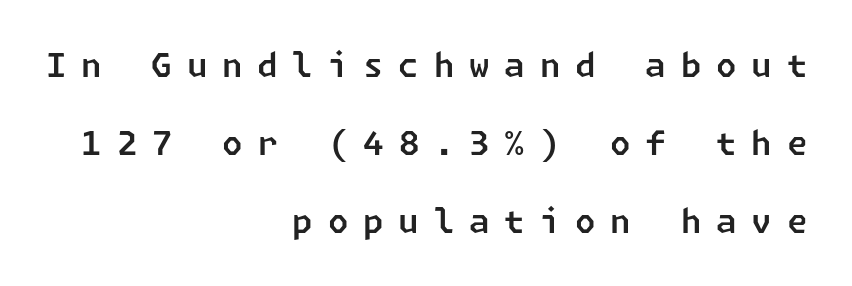
{"serif": "no", "width": "normal", "stroke_contrast": "low", "x_height": "medium", "underline": "no", "align": "right", "line_spacing": "loose", "line_spacing_ratio": 2.37, "letter_spacing": "wide", "letter_spacing_em": 0.45, "glyph_px": 33}
